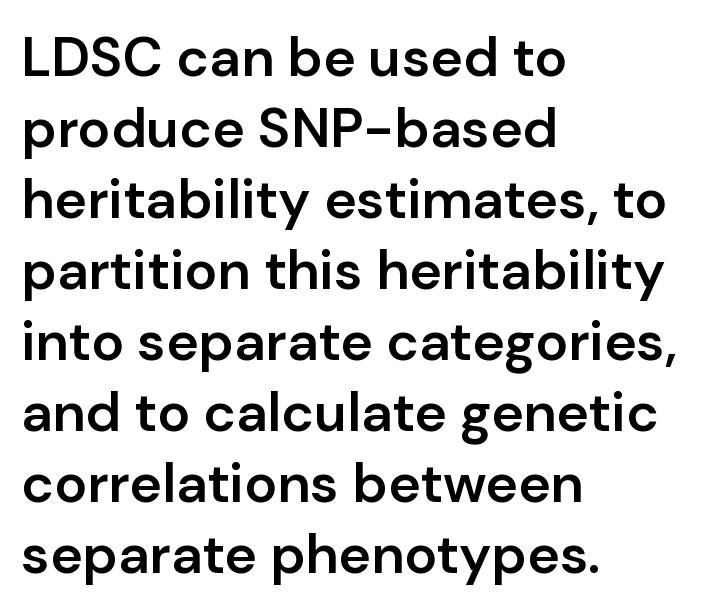
The image shows 55 px semibold sans-serif type, upright; set left-aligned, normal line spacing (1.29x), normal letter spacing, not underlined; low stroke contrast and a medium x-height.
